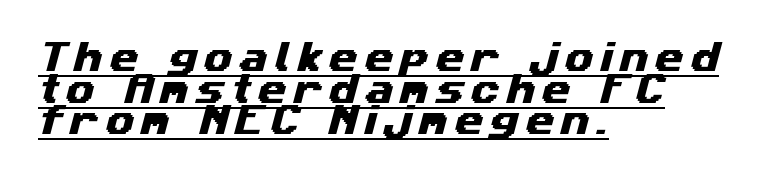
{"serif": "no", "width": "wide", "stroke_contrast": "medium", "x_height": "medium", "monospaced": "no", "underline": "yes", "align": "left", "line_spacing": "tight", "line_spacing_ratio": 0.96, "letter_spacing": "wide", "letter_spacing_em": 0.2, "glyph_px": 33}
